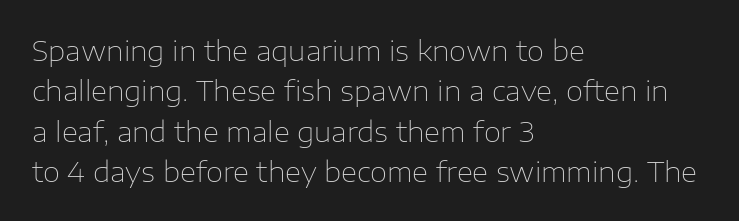
The glyphs are unaccompanied by any horizontal stroke below them. Between one letter and the next there's only the usual sliver of space. Layout note: lines flush left. Nope, no serifs anywhere on these letters.
